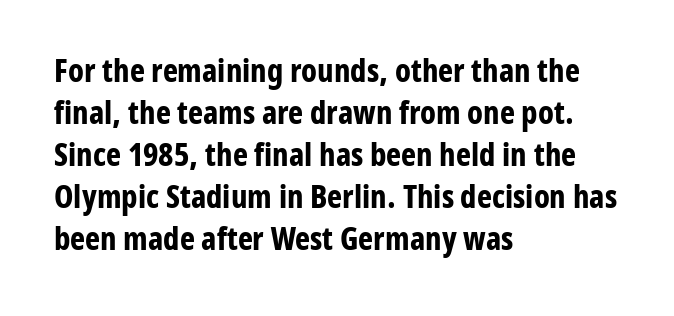
A typesetter would mark this as roman, not italic. The typesetter chose a ragged-right arrangement here. Between one letter and the next there's only the usual sliver of space. The rendering uses a bold face; every stroke is thick and dark.
